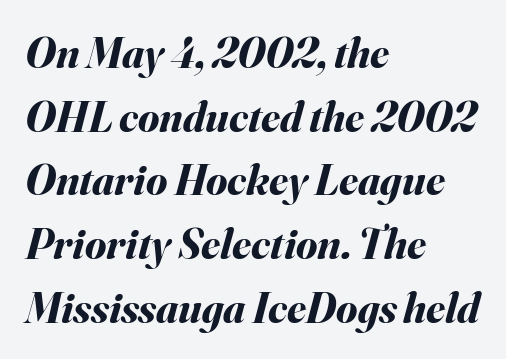
The image shows 43 px bold type, italic (leaning right); set left-aligned, normal line spacing (1.48x), normal letter spacing, not underlined; medium stroke contrast and a small x-height.
